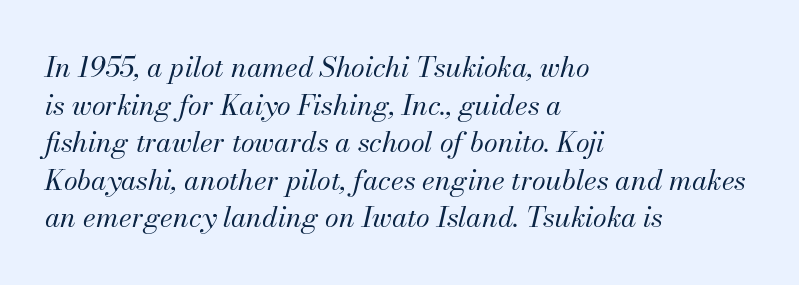
The image shows 28 px regular-weight type, italic (leaning right); set left-aligned, normal line spacing (1.34x), normal letter spacing, not underlined; medium stroke contrast and a small x-height.
